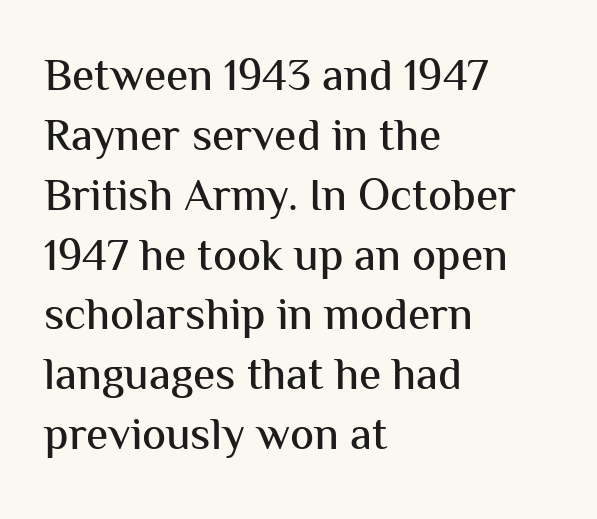
Spacing verdict: proportional, widths tailored to each character. Rendered with straight, roman letterforms. Typeset ragged right — the left edge is the straight one. Type style note: lacks serifs. Normally led — the rows are evenly, conventionally spaced.
